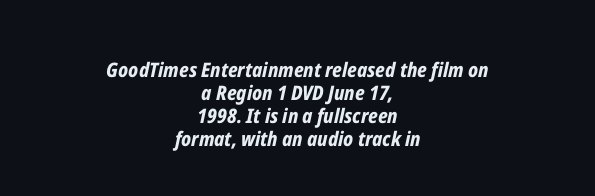
Style check: oblique. This sample trades vertical openness for compactness between lines. Pretty heavy lettering here — definitely bold. Check under the words: just untouched page. Which margin do the lines hug? Neither — every line sits in the middle.
